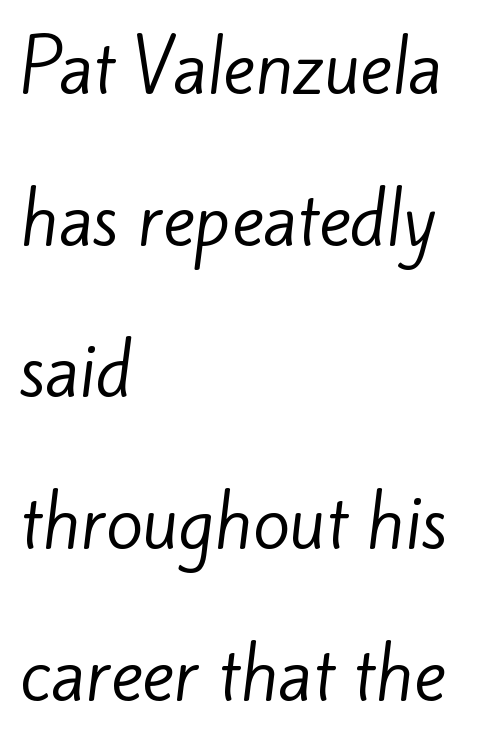
{"serif": "no", "bold": "no", "weight": "regular", "width": "normal", "stroke_contrast": "low", "x_height": "small", "monospaced": "no", "underline": "no", "align": "left", "line_spacing": "loose", "line_spacing_ratio": 2.23, "letter_spacing": "normal", "letter_spacing_em": 0.0, "glyph_px": 68}
